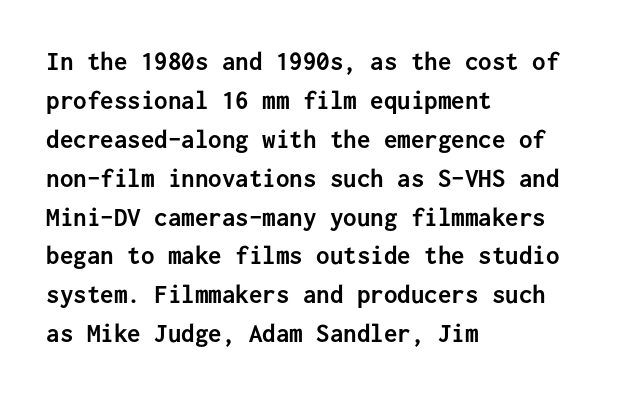
Q: Is the text bold? A: Yes.
Q: Is the text italic (slanted)? A: No, it is upright.
Q: Is the text underlined? A: No.
Q: How is the paragraph aligned? A: Left-aligned.
Q: Is the spacing between letters normal or unusually wide? A: Normal.
Q: Is the spacing between lines tight, normal or loose? A: Normal.
